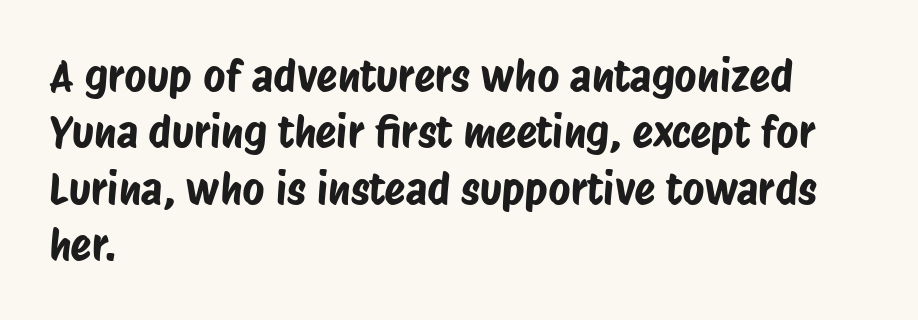
In CSS terms this would be text-align: left. A typesetter would call this proportional, since set widths differ per character. The strip under each line holds only bare page. The rendering uses a moderate line-height, typical for paragraphs. In terms of letterspacing, this is plain default setting. The passage shown is typeset with a sans-serif family.
